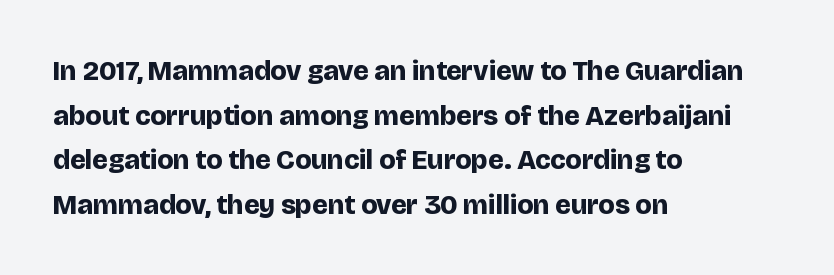
The rendering uses natural spacing where letterforms have individual widths. Just letters on the line, the space beneath them empty. The glyphs in this specimen are sans serif. Rows of type keep a routine distance in the vertical direction. The lettering stays uniformly vertical, giving the passage a roman look. The gaps between neighbouring characters are ordinary and unremarkable.
